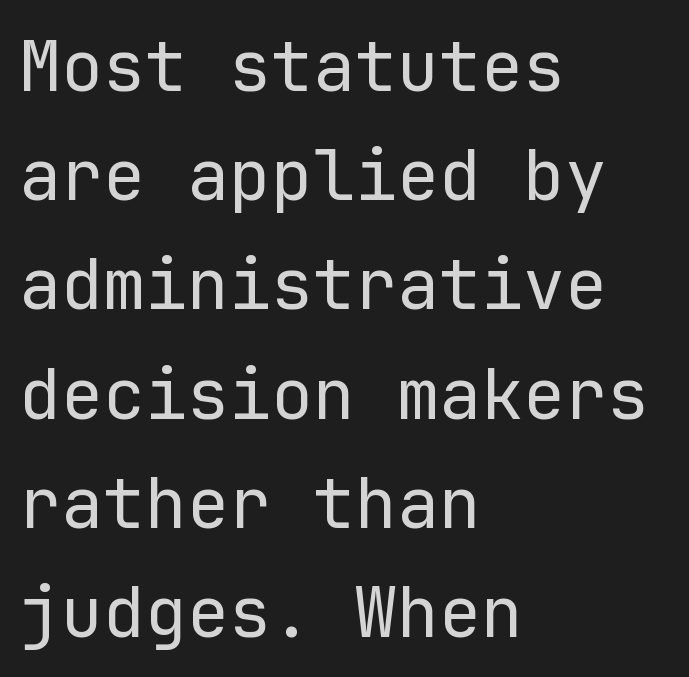
{"serif": "no", "italic": "no", "bold": "no", "weight": "regular", "width": "normal", "stroke_contrast": "low", "x_height": "medium", "monospaced": "yes", "underline": "no", "align": "left", "line_spacing": "normal", "line_spacing_ratio": 1.56, "letter_spacing": "normal", "letter_spacing_em": 0.0, "glyph_px": 70}
